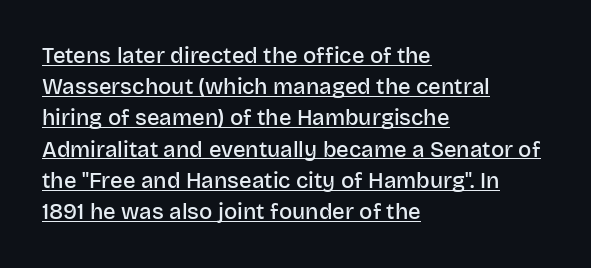
You can tell it's not italic because the verticals are truly vertical. The line-height multiplier appears to be the usual default. All the whitespace from short lines collects on the right. Each word holds together tightly as a unit, with standard inter-letter gaps. As a designer I'd log this as weight 600, semibold. Descenders here cross a horizontal rule under the line.
